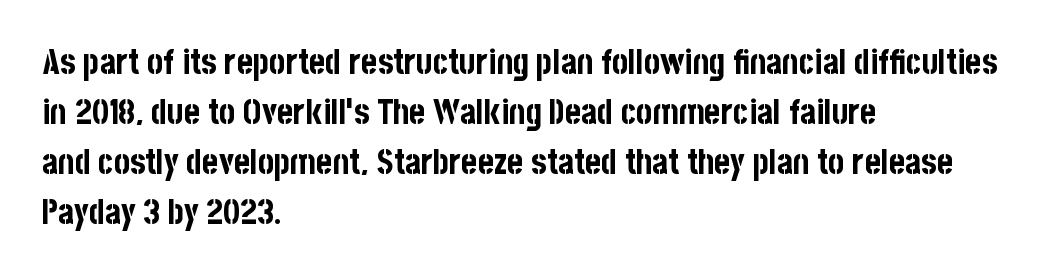
The rendering uses natural spacing where letterforms have individual widths. Default kerning and tracking; the words read as compact shapes. The designer went with a sans here, leaving each stem footless. The line-height multiplier appears to be the usual default.
